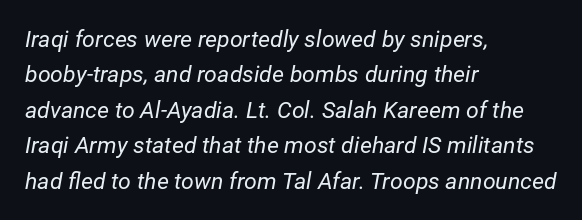
{"italic": "yes", "lean": "right", "slant_degrees": 12, "bold": "no", "underline": "no", "align": "left", "line_spacing": "normal", "line_spacing_ratio": 1.54, "letter_spacing": "normal", "letter_spacing_em": 0.0, "glyph_px": 23}
